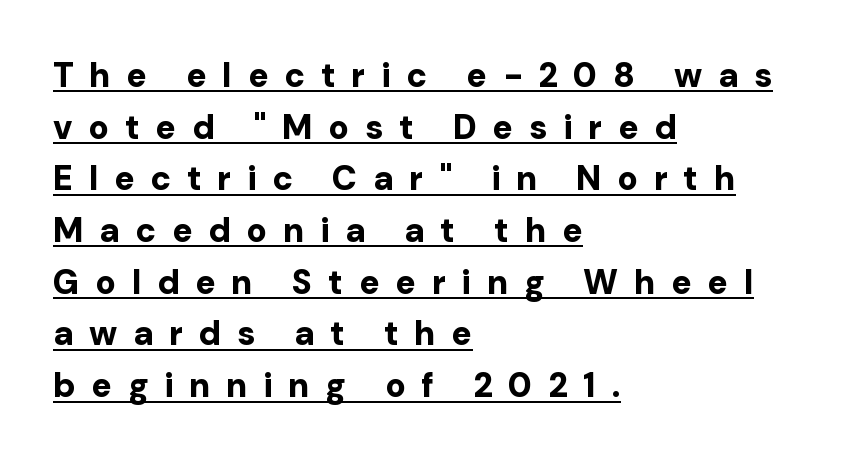
Q: Is the text bold? A: Yes.
Q: Is the text italic (slanted)? A: No, it is upright.
Q: Is the typeface a serif or a sans-serif typeface? A: Sans-serif.
Q: Is the text underlined? A: Yes.
Q: How is the paragraph aligned? A: Left-aligned.
Q: Is the spacing between letters normal or unusually wide? A: Unusually wide.
Q: Is the spacing between lines tight, normal or loose? A: Normal.
Q: Width (condensed, normal, or wide)? A: Normal.
Q: Stroke contrast? A: Low.
Q: x-height? A: Medium.
Q: Monospaced? A: No.
